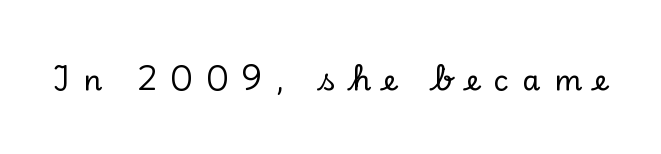
Q: Is the text italic (slanted)? A: No, it is upright.
Q: Is the text underlined? A: No.
Q: Is the spacing between letters normal or unusually wide? A: Unusually wide.
Q: Width (condensed, normal, or wide)? A: Normal.
Q: Stroke contrast? A: Low.
Q: x-height? A: Small.
Q: Monospaced? A: No.
